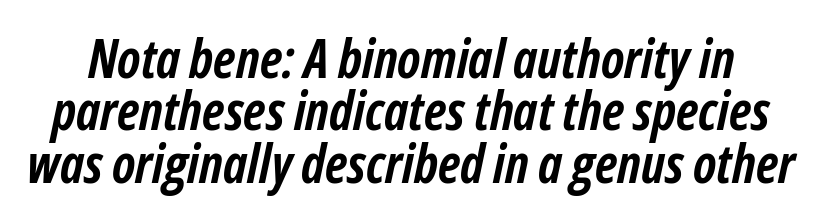
{"italic": "yes", "lean": "right", "slant_degrees": 12, "bold": "yes", "weight": "semibold", "width": "condensed", "stroke_contrast": "low", "x_height": "medium", "monospaced": "no", "underline": "no", "line_spacing": "tight", "line_spacing_ratio": 0.99, "letter_spacing": "normal", "letter_spacing_em": 0.0, "glyph_px": 53}
